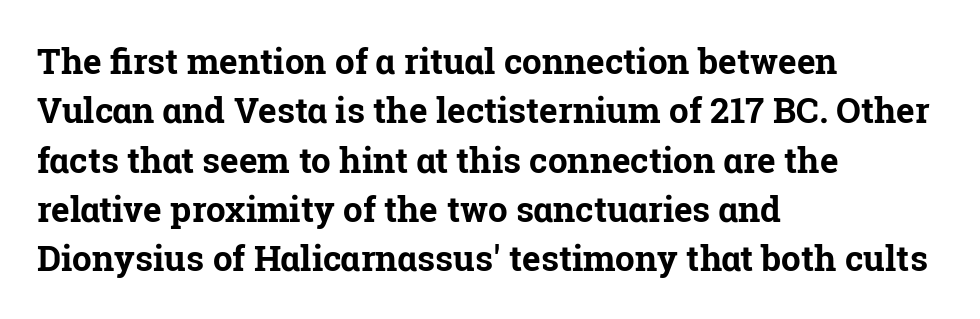
{"serif": "yes", "italic": "no", "bold": "yes", "weight": "bold", "width": "normal", "stroke_contrast": "low", "x_height": "medium", "monospaced": "no", "underline": "no", "align": "left", "line_spacing": "normal", "line_spacing_ratio": 1.41, "letter_spacing": "normal", "letter_spacing_em": 0.0, "glyph_px": 35}
